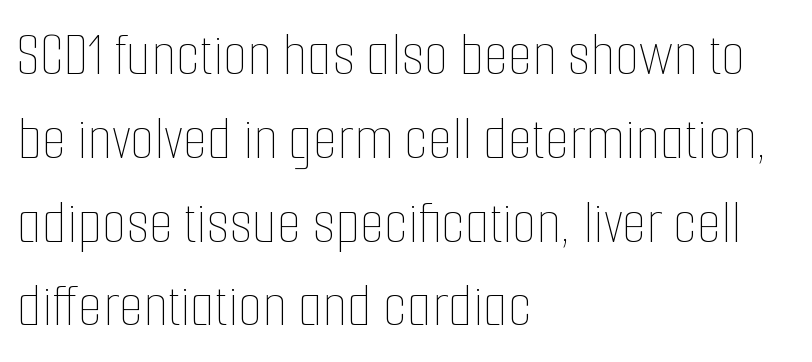
{"italic": "no", "bold": "no", "weight": "thin", "width": "condensed", "stroke_contrast": "low", "x_height": "medium", "monospaced": "no", "underline": "no", "align": "left", "line_spacing": "normal", "line_spacing_ratio": 1.33, "letter_spacing": "normal", "letter_spacing_em": 0.0, "glyph_px": 63}
